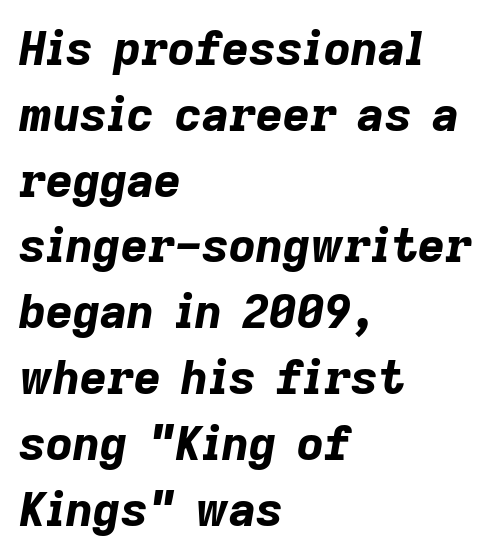
Q: Is the text bold? A: Yes.
Q: Is the text italic (slanted)? A: Yes, it leans right by about 9 degrees.
Q: Is the text underlined? A: No.
Q: How is the paragraph aligned? A: Left-aligned.
Q: Is the spacing between letters normal or unusually wide? A: Normal.
Q: Is the spacing between lines tight, normal or loose? A: Normal.
Q: Width (condensed, normal, or wide)? A: Normal.
Q: Stroke contrast? A: Low.
Q: x-height? A: Medium.
Q: Monospaced? A: No.
